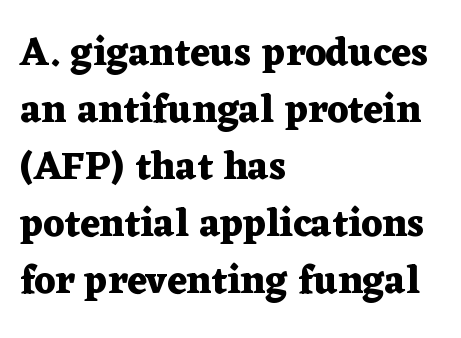
Q: Is the text bold? A: Yes.
Q: Is the text italic (slanted)? A: No, it is upright.
Q: Is the typeface a serif or a sans-serif typeface? A: Serif.
Q: Is the text underlined? A: No.
Q: How is the paragraph aligned? A: Left-aligned.
Q: Is the spacing between letters normal or unusually wide? A: Normal.
Q: Is the spacing between lines tight, normal or loose? A: Normal.
Q: Width (condensed, normal, or wide)? A: Wide.
Q: Stroke contrast? A: Medium.
Q: x-height? A: Medium.
Q: Monospaced? A: No.
